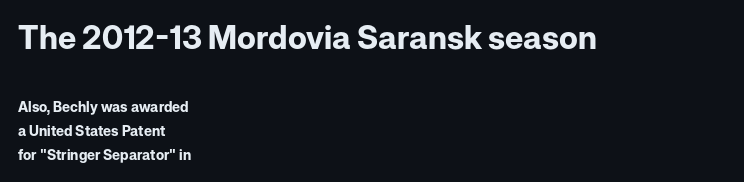
The image shows 32 px bold sans-serif type, upright; set left-aligned, normal line spacing (1.7x), normal letter spacing, not underlined; the first (top) block is 2.29x larger; low stroke contrast and a medium x-height.
